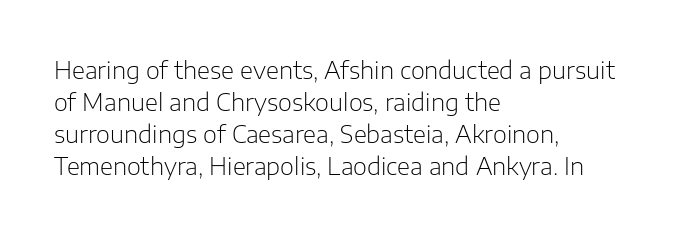
A bare baseline throughout the passage. Does the lettering tilt? It doesn't — this is upright. Leftover space on each line is placed entirely after the last word. Regarding leading, the lines here are spaced in the standard way. Inter-character spacing is left at the font's built-in metrics. Compared with a typical body face, this is equally light or lighter still.
